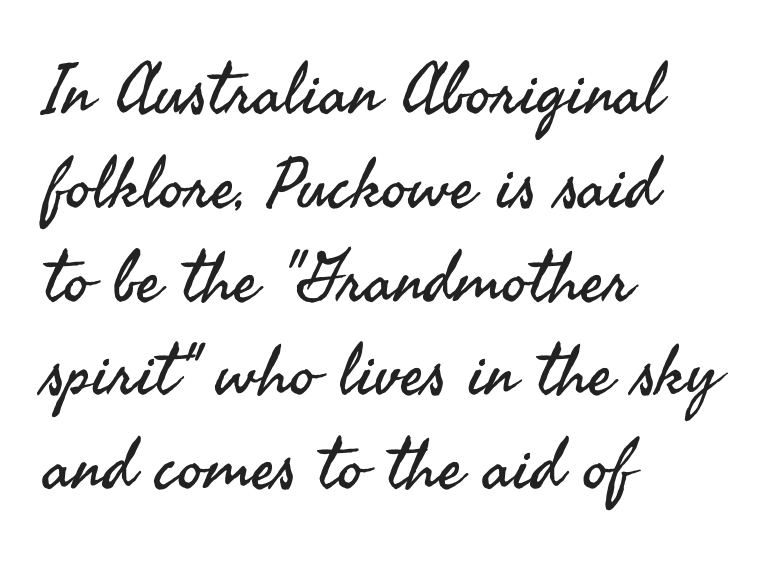
{"serif": "no", "bold": "no", "weight": "regular", "width": "normal", "stroke_contrast": "medium", "x_height": "small", "monospaced": "no", "underline": "no", "align": "left", "line_spacing": "normal", "line_spacing_ratio": 1.34, "letter_spacing": "normal", "letter_spacing_em": 0.0, "glyph_px": 70}
